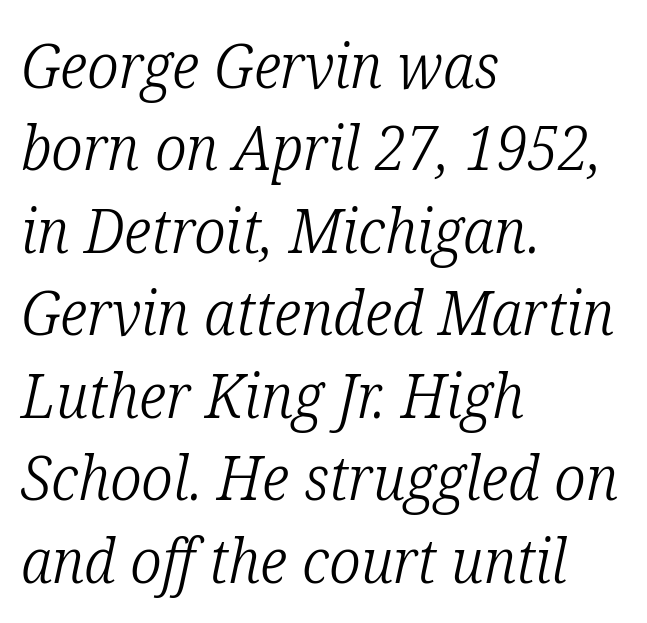
{"serif": "yes", "italic": "yes", "lean": "right", "slant_degrees": 12, "bold": "no", "weight": "light", "width": "condensed", "stroke_contrast": "low", "x_height": "medium", "monospaced": "no", "underline": "no", "align": "left", "line_spacing": "normal", "line_spacing_ratio": 1.33, "letter_spacing": "normal", "letter_spacing_em": 0.0, "glyph_px": 62}
